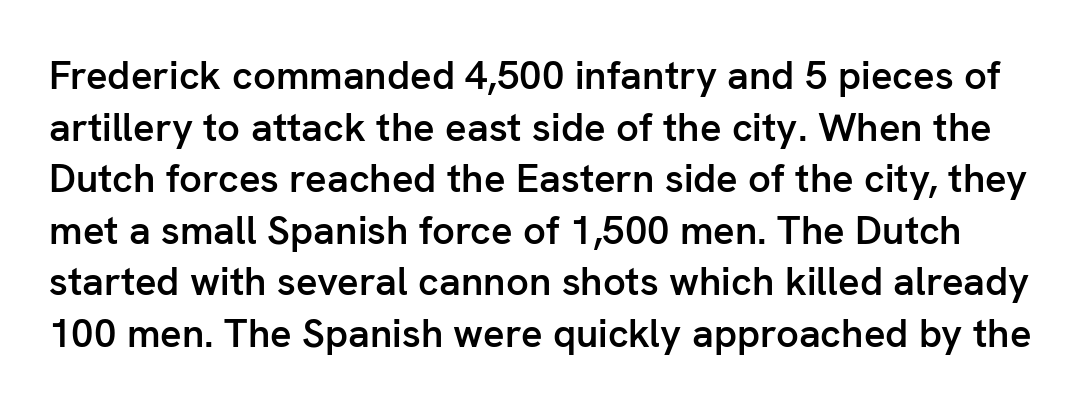
The image shows 40 px semibold sans-serif type, upright; set normal line spacing (1.29x), normal letter spacing, not underlined; low stroke contrast and a medium x-height.
